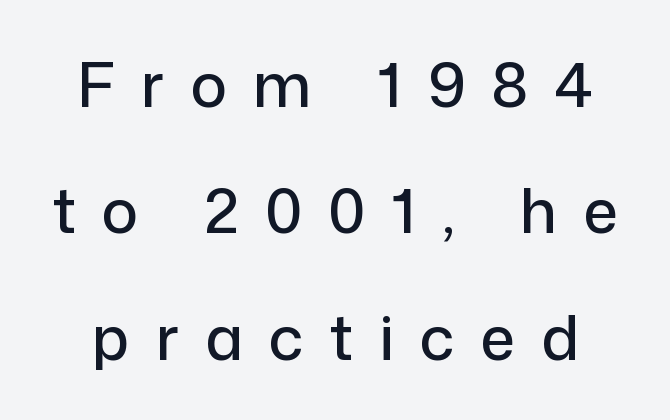
Q: Is the text italic (slanted)? A: No, it is upright.
Q: Is the typeface a serif or a sans-serif typeface? A: Sans-serif.
Q: Is the text underlined? A: No.
Q: Is the spacing between letters normal or unusually wide? A: Unusually wide.
Q: Is the spacing between lines tight, normal or loose? A: Loose.
Q: Width (condensed, normal, or wide)? A: Normal.
Q: Stroke contrast? A: Low.
Q: x-height? A: Medium.
Q: Monospaced? A: No.
